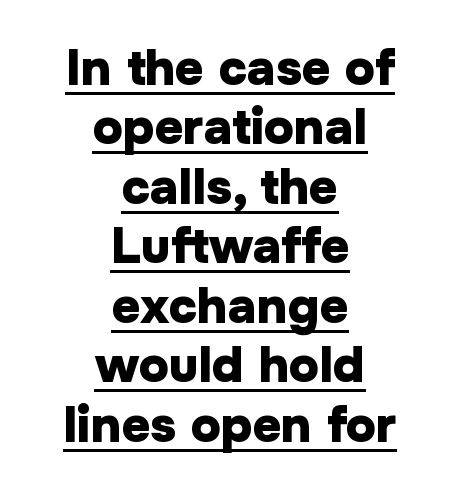
Q: Is the text bold? A: Yes.
Q: Is the text italic (slanted)? A: No, it is upright.
Q: Is the typeface a serif or a sans-serif typeface? A: Sans-serif.
Q: Is the text underlined? A: Yes.
Q: How is the paragraph aligned? A: Centered.
Q: Is the spacing between letters normal or unusually wide? A: Normal.
Q: Width (condensed, normal, or wide)? A: Normal.
Q: Stroke contrast? A: Low.
Q: x-height? A: Medium.
Q: Monospaced? A: No.
